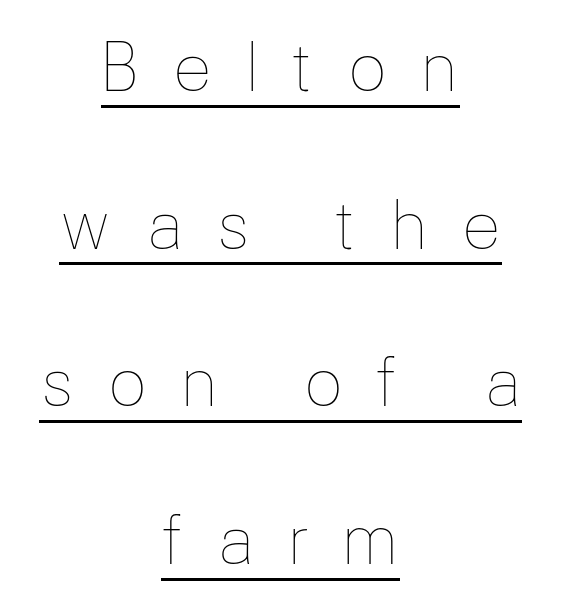
The image shows 66 px thin type, upright; set centered, loose line spacing (2.39x), unusually wide letter spacing (+0.49 em), underlined; low stroke contrast and a medium x-height.
